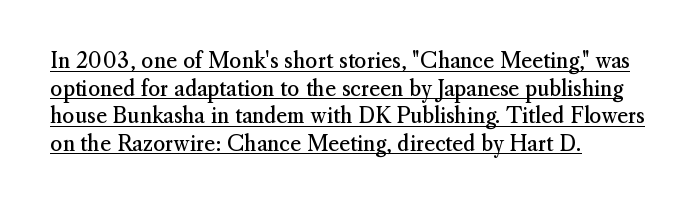
Q: Is the text bold? A: No.
Q: Is the text italic (slanted)? A: No, it is upright.
Q: Is the text underlined? A: Yes.
Q: How is the paragraph aligned? A: Left-aligned.
Q: Is the spacing between letters normal or unusually wide? A: Normal.
Q: Is the spacing between lines tight, normal or loose? A: Normal.
